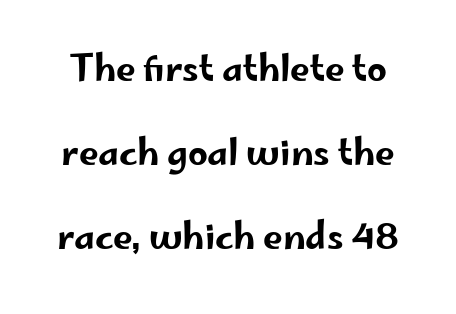
Q: Is the text italic (slanted)? A: No, it is upright.
Q: Is the typeface a serif or a sans-serif typeface? A: Sans-serif.
Q: Is the text underlined? A: No.
Q: Is the spacing between letters normal or unusually wide? A: Normal.
Q: Is the spacing between lines tight, normal or loose? A: Loose.
Q: Width (condensed, normal, or wide)? A: Wide.
Q: Stroke contrast? A: Low.
Q: x-height? A: Small.
Q: Monospaced? A: No.
